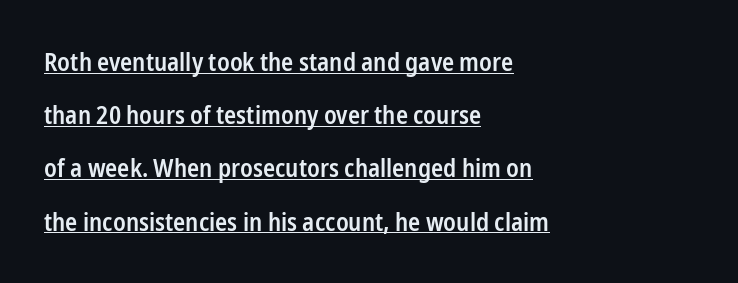
{"italic": "no", "bold": "semi", "underline": "yes", "align": "left", "line_spacing": "loose", "line_spacing_ratio": 2.13, "letter_spacing": "normal", "letter_spacing_em": 0.0, "glyph_px": 25}
